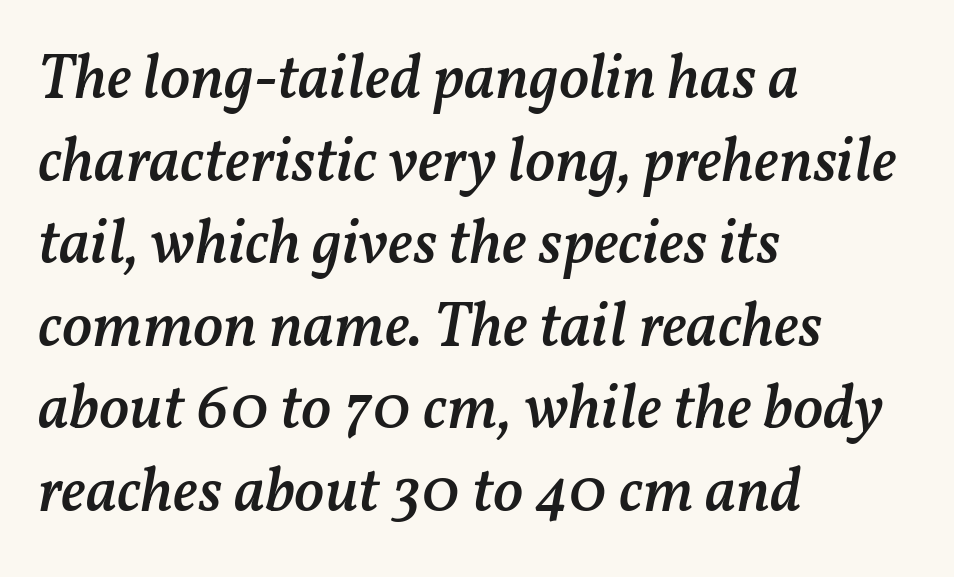
Students, note that the glyphs here touch the page at normal intervals. Words float on clear page, feet unadorned. Each letter keeps its own natural width here, so spacing adapts to shape. One glance says typical: line gaps are just what's usual. Firm but not heavy-handed strokes: this text is semibold. Each line starts at the same left margin while the right side varies.
